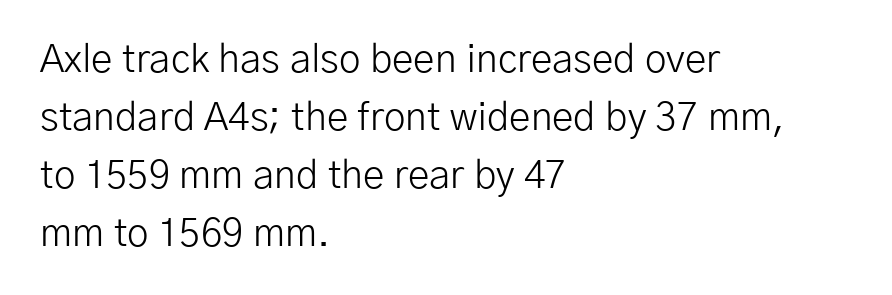
The image shows 39 px light sans-serif type, upright; set left-aligned, normal line spacing (1.49x), normal letter spacing, not underlined; low stroke contrast and a medium x-height.
